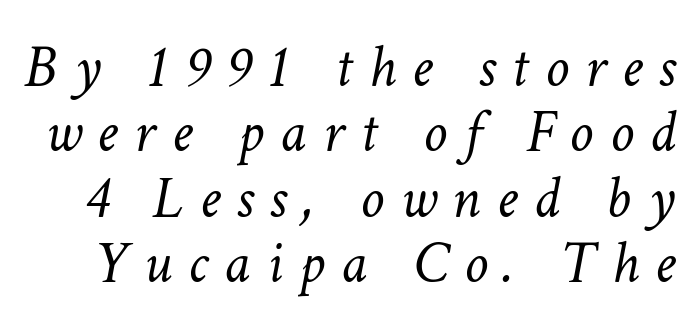
Q: Is the text bold? A: No.
Q: Is the text italic (slanted)? A: Yes, it leans right by about 11 degrees.
Q: Is the text underlined? A: No.
Q: Is the spacing between letters normal or unusually wide? A: Unusually wide.
Q: Is the spacing between lines tight, normal or loose? A: Tight.
Q: Width (condensed, normal, or wide)? A: Normal.
Q: Stroke contrast? A: Low.
Q: x-height? A: Medium.
Q: Monospaced? A: No.
